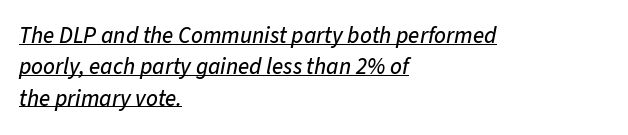
The image shows 23 px text type, italic (leaning right); set left-aligned, normal line spacing (1.36x), normal letter spacing, underlined.
